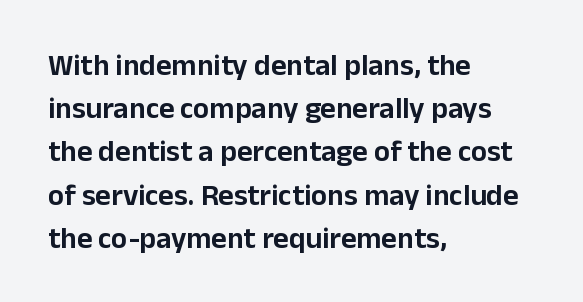
The ragged edge is on the right, which tells us the setting is flush left. Regarding serifs, this sample does without them. What stands out about the letter spacing? Nothing — it is the standard amount. Students, observe: this is what conventionally led text looks like. These lines are rendered in a variable-pitch font.
